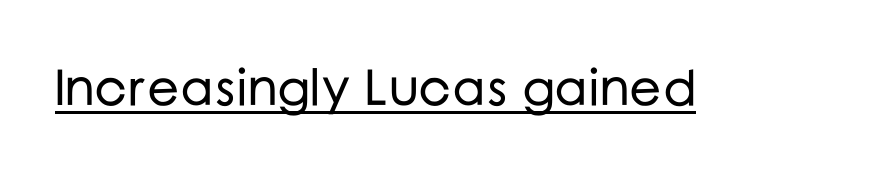
{"serif": "no", "italic": "no", "width": "normal", "stroke_contrast": "low", "x_height": "medium", "monospaced": "no", "underline": "yes", "letter_spacing": "normal", "letter_spacing_em": 0.0, "glyph_px": 51}
